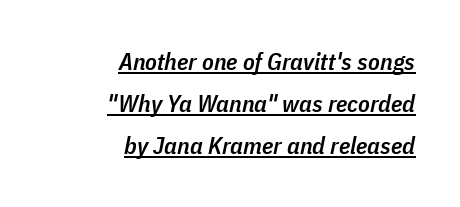
Q: Is the text bold? A: Semi-bold.
Q: Is the text italic (slanted)? A: Yes, it leans right by about 11 degrees.
Q: Is the text underlined? A: Yes.
Q: How is the paragraph aligned? A: Right-aligned.
Q: Is the spacing between letters normal or unusually wide? A: Normal.
